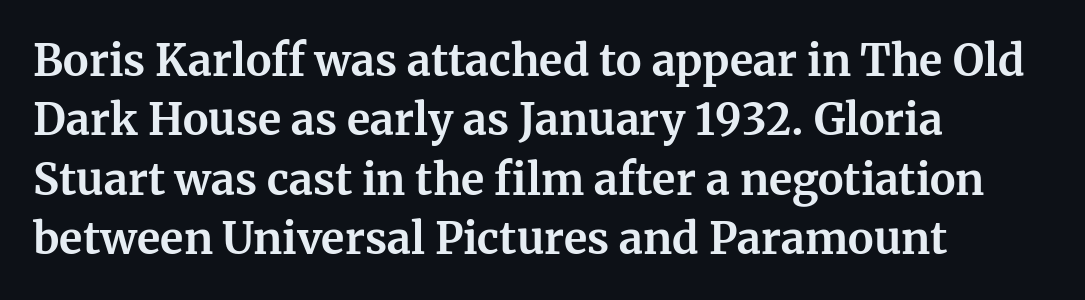
Varying glyph widths throughout — classic text-font behaviour. Clear beneath every line of the passage. These lines were composed using upright roman letters. These lines are set flush left with a ragged right edge. What stands out about the letter spacing? Nothing — it is the standard amount. Serif or sans? Serif — the stroke terminals have little feet.
